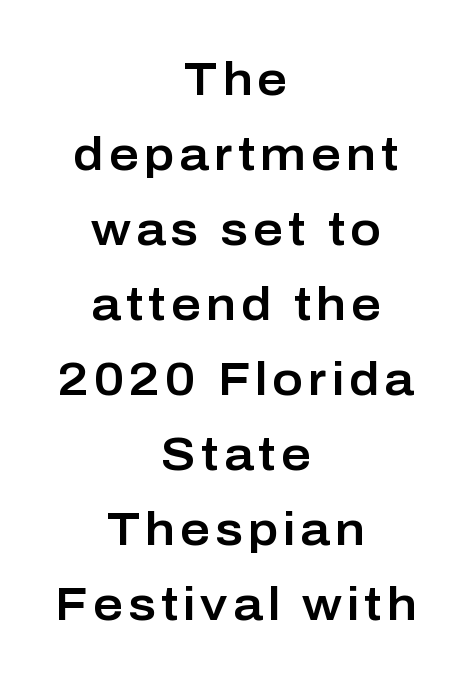
{"serif": "no", "italic": "no", "width": "normal", "stroke_contrast": "low", "x_height": "medium", "monospaced": "no", "underline": "no", "align": "center", "line_spacing": "normal", "line_spacing_ratio": 1.63, "glyph_px": 46}
